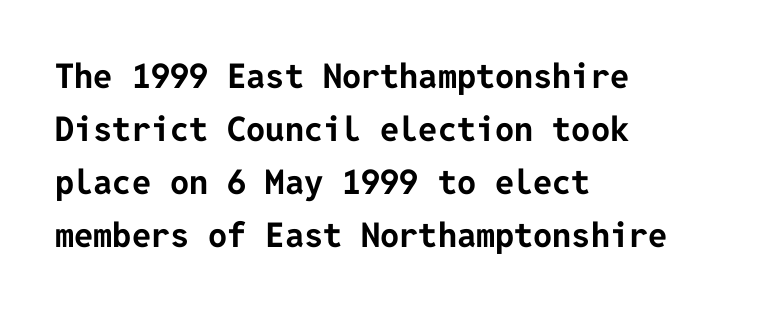
Q: Is the text bold? A: Yes.
Q: Is the text italic (slanted)? A: No, it is upright.
Q: Is the typeface a serif or a sans-serif typeface? A: Sans-serif.
Q: Is the text underlined? A: No.
Q: How is the paragraph aligned? A: Left-aligned.
Q: Is the spacing between letters normal or unusually wide? A: Normal.
Q: Is the spacing between lines tight, normal or loose? A: Normal.
Q: Width (condensed, normal, or wide)? A: Normal.
Q: Stroke contrast? A: Low.
Q: x-height? A: Medium.
